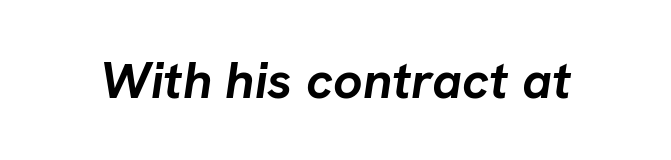
Spacing verdict: proportional, widths tailored to each character. There's an unmistakable incline to the writing here. Nobody drew a line under any word here. Look at the stroke-to-counter ratio: heavy, a bold. Each word holds together tightly as a unit, with standard inter-letter gaps.
